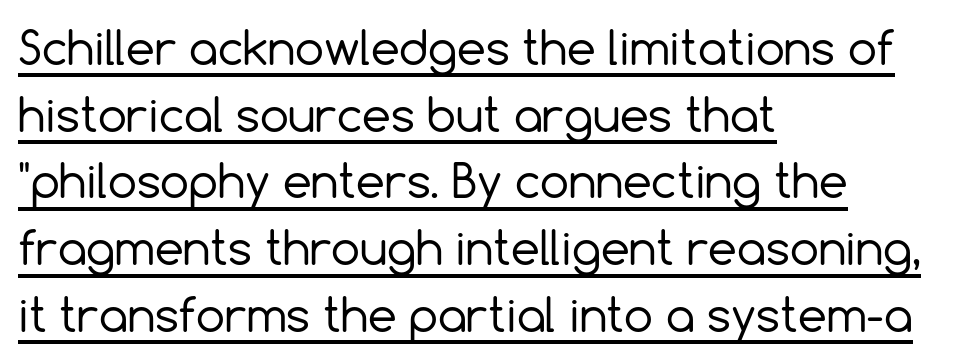
{"serif": "no", "italic": "no", "bold": "no", "weight": "regular", "width": "normal", "x_height": "medium", "monospaced": "no", "underline": "yes", "align": "left", "line_spacing": "normal", "line_spacing_ratio": 1.45, "letter_spacing": "normal", "letter_spacing_em": 0.0, "glyph_px": 46}
